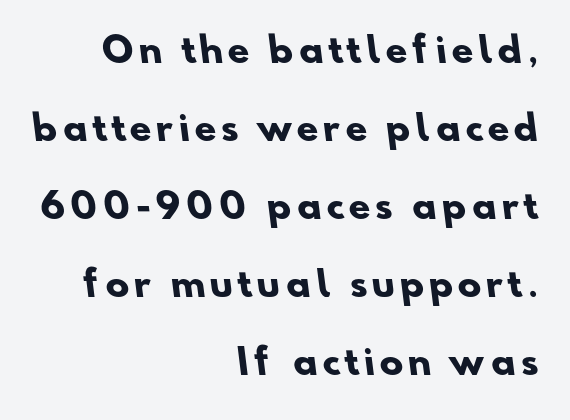
Look at the bottom of the vertical strokes: they stop flat, with no serifs. The designer dialed line spacing up above the default. Where is the straight margin? On the right. Check under the words: just untouched page. Weight: bold. Think of a printed novel: that variable character pitch is what you see here.
